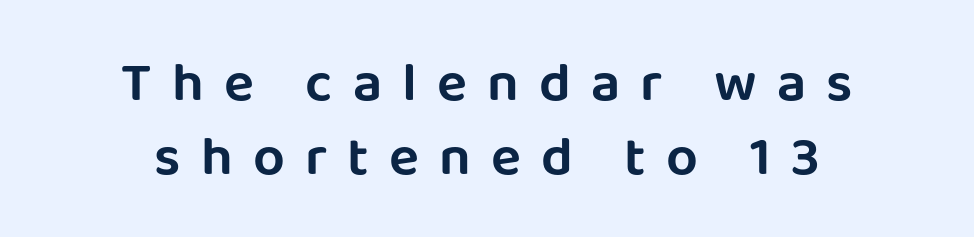
{"serif": "no", "italic": "no", "width": "normal", "stroke_contrast": "low", "x_height": "large", "monospaced": "no", "underline": "no", "align": "center", "line_spacing": "normal", "line_spacing_ratio": 1.32, "letter_spacing": "wide", "letter_spacing_em": 0.36, "glyph_px": 56}
